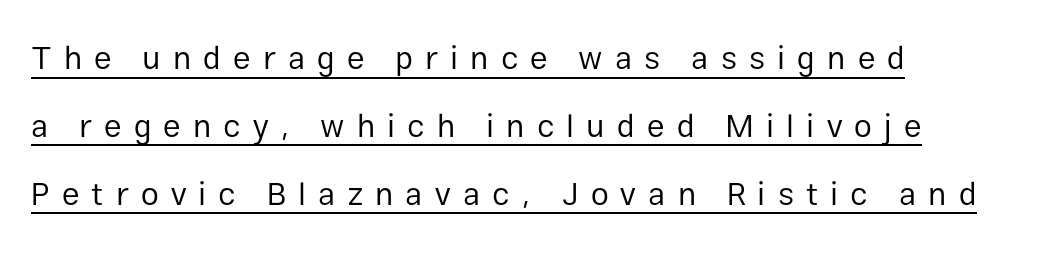
{"serif": "no", "italic": "no", "bold": "no", "weight": "regular", "width": "normal", "stroke_contrast": "low", "x_height": "medium", "monospaced": "no", "underline": "yes", "align": "left", "line_spacing": "loose", "line_spacing_ratio": 2.12, "letter_spacing": "wide", "letter_spacing_em": 0.38, "glyph_px": 32}
